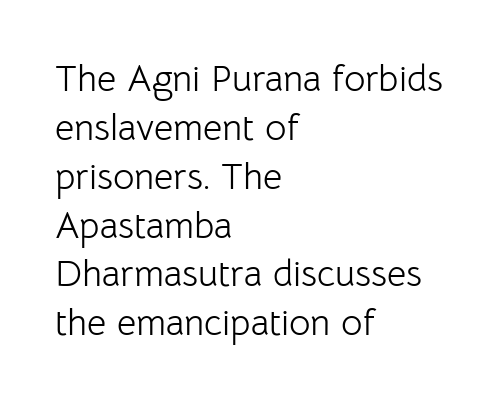
{"serif": "no", "italic": "no", "bold": "no", "weight": "light", "width": "normal", "stroke_contrast": "low", "x_height": "medium", "monospaced": "no", "underline": "no", "align": "left", "line_spacing": "normal", "line_spacing_ratio": 1.32, "letter_spacing": "normal", "letter_spacing_em": 0.0, "glyph_px": 37}
